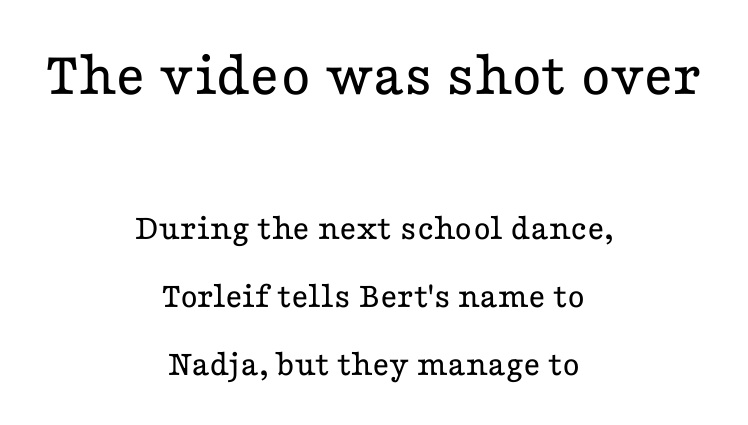
Q: Is the text bold? A: No.
Q: Is the text italic (slanted)? A: No, it is upright.
Q: Is the typeface a serif or a sans-serif typeface? A: Serif.
Q: Is the text underlined? A: No.
Q: How is the paragraph aligned? A: Centered.
Q: Is the spacing between letters normal or unusually wide? A: Normal.
Q: Which block of text is set in a larger size, the first (top) or the second (bottom)? A: The first (top) one.
Q: Width (condensed, normal, or wide)? A: Wide.
Q: Stroke contrast? A: Low.
Q: x-height? A: Medium.
Q: Monospaced? A: No.
